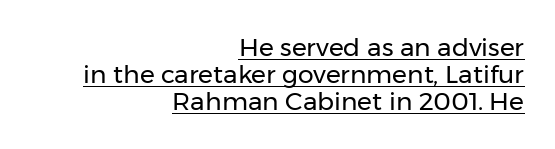
Q: Is the text bold? A: No.
Q: Is the text italic (slanted)? A: No, it is upright.
Q: Is the text underlined? A: Yes.
Q: How is the paragraph aligned? A: Right-aligned.
Q: Is the spacing between letters normal or unusually wide? A: Normal.
Q: Is the spacing between lines tight, normal or loose? A: Tight.
